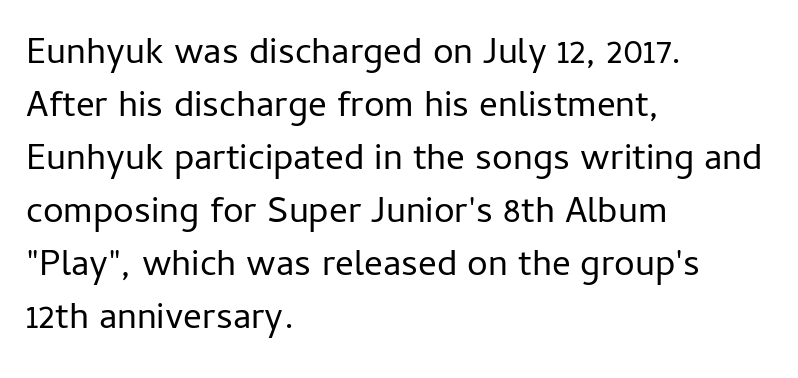
The image shows 37 px regular-weight sans-serif type, upright; set left-aligned, normal line spacing (1.43x), normal letter spacing, not underlined; low stroke contrast and a medium x-height.
